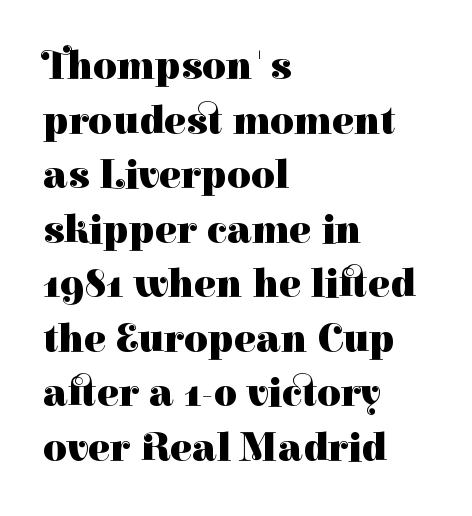
{"serif": "yes", "italic": "no", "bold": "yes", "weight": "heavy", "width": "normal", "stroke_contrast": "high", "x_height": "medium", "monospaced": "no", "underline": "no", "align": "left", "line_spacing": "normal", "line_spacing_ratio": 1.33, "letter_spacing": "normal", "letter_spacing_em": 0.0, "glyph_px": 41}
